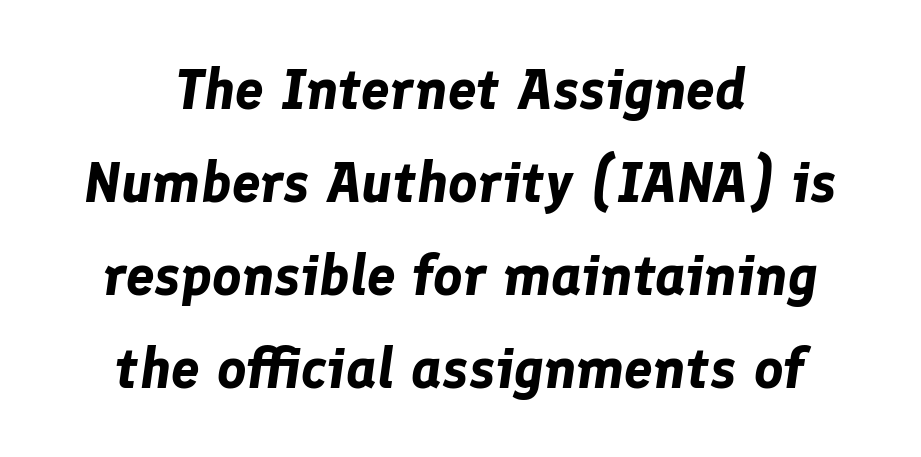
A bare baseline throughout the passage. The whole block is typeset with a tilt. Do the characters align in a grid? No, the font is proportional. The gaps between neighbouring characters are ordinary and unremarkable. The line-height multiplier appears to be the usual default.
